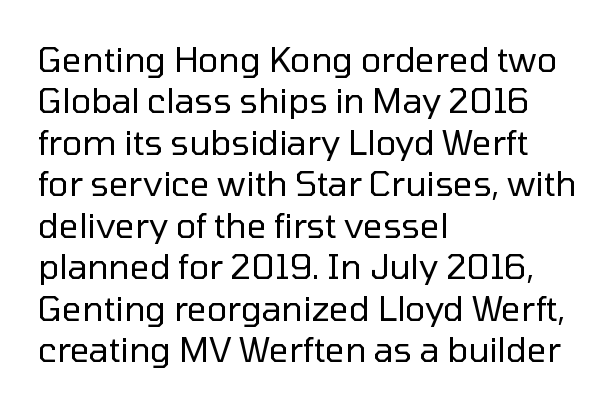
{"serif": "no", "italic": "no", "bold": "no", "weight": "regular", "width": "normal", "stroke_contrast": "low", "x_height": "medium", "monospaced": "no", "underline": "no", "align": "left", "line_spacing_ratio": 1.22, "letter_spacing": "normal", "letter_spacing_em": 0.0, "glyph_px": 34}
